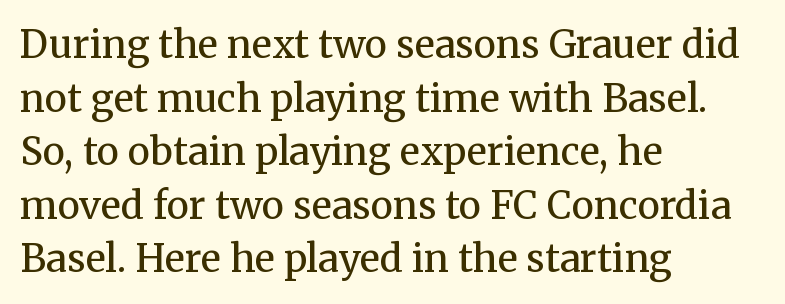
{"serif": "yes", "italic": "no", "bold": "no", "weight": "regular", "width": "normal", "stroke_contrast": "medium", "x_height": "medium", "monospaced": "no", "underline": "no", "align": "left", "line_spacing": "normal", "line_spacing_ratio": 1.41, "letter_spacing": "normal", "letter_spacing_em": 0.0, "glyph_px": 38}
